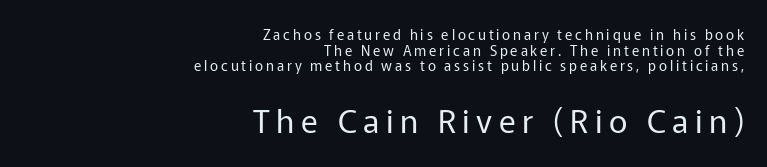
{"serif": "no", "italic": "no", "bold": "no", "weight": "regular", "width": "normal", "stroke_contrast": "low", "x_height": "medium", "monospaced": "no", "underline": "no", "align": "right", "line_spacing": "tight", "line_spacing_ratio": 1.11, "letter_spacing": "wide", "letter_spacing_em": 0.2, "larger_block": "second", "size_ratio": 2.29, "glyph_px": 32}
